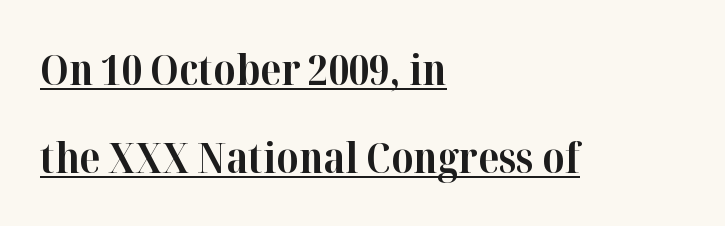
{"serif": "yes", "italic": "no", "bold": "yes", "weight": "bold", "width": "normal", "stroke_contrast": "high", "x_height": "medium", "monospaced": "no", "underline": "yes", "align": "left", "line_spacing": "loose", "line_spacing_ratio": 2.09, "letter_spacing": "normal", "letter_spacing_em": 0.0, "glyph_px": 42}
